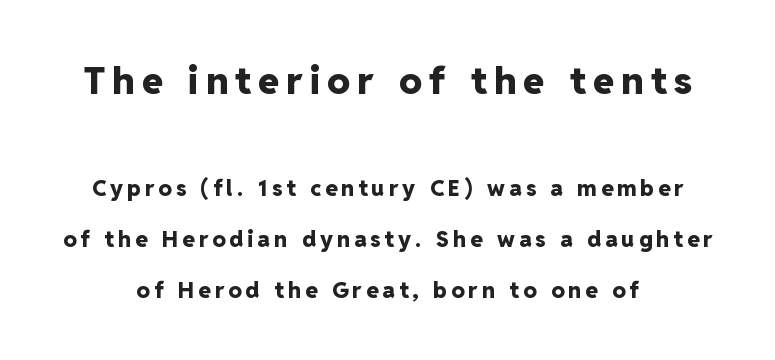
{"serif": "no", "italic": "no", "bold": "yes", "weight": "heavy", "width": "normal", "stroke_contrast": "low", "x_height": "medium", "monospaced": "no", "underline": "no", "align": "center", "line_spacing": "loose", "line_spacing_ratio": 2.31, "larger_block": "first", "size_ratio": 1.73, "glyph_px": 38}
